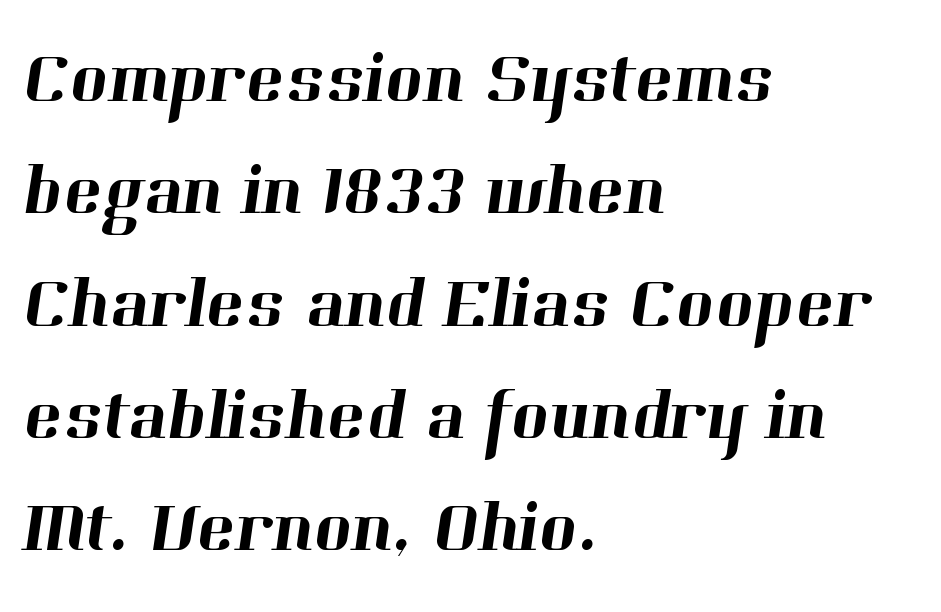
The rendering uses natural spacing where letterforms have individual widths. Unmarked baselines from the first word to the last. Leading: standard. Standard letterfit; no display-style spreading of the glyphs. Old-style or modern, the face here clearly has serifs.
